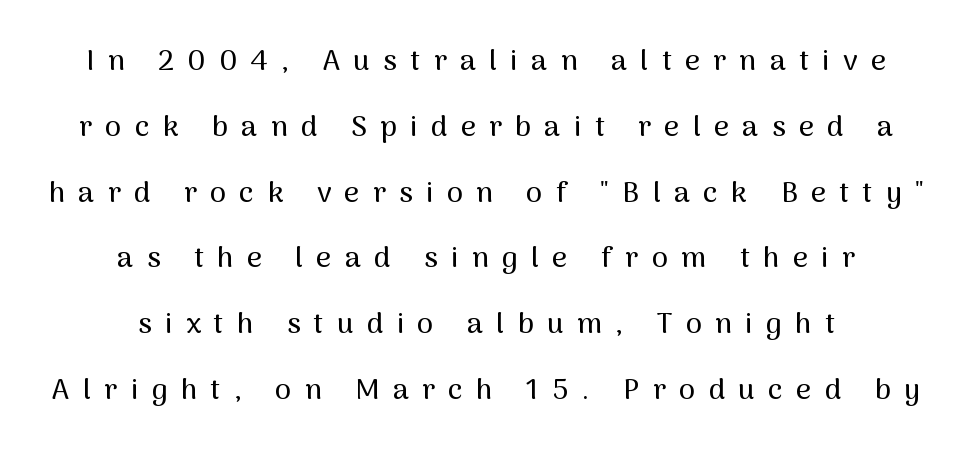
You can tell it's not italic because the verticals are truly vertical. Centered paragraph, ragged on both sides. In terms of letterspacing, this is a distinctly airy, spread setting. How would I describe the line gaps? Wide and relaxed. The passage shown is not underscored anywhere.
